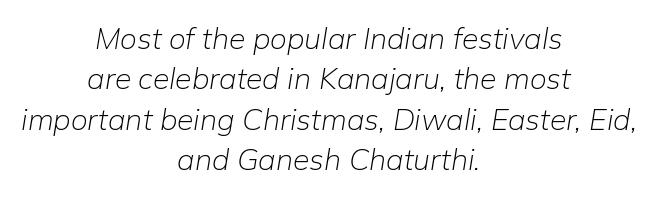
Q: Is the text bold? A: No.
Q: Is the text italic (slanted)? A: Yes, it leans right by about 9 degrees.
Q: Is the text underlined? A: No.
Q: How is the paragraph aligned? A: Centered.
Q: Is the spacing between letters normal or unusually wide? A: Normal.
Q: Is the spacing between lines tight, normal or loose? A: Normal.
Q: Width (condensed, normal, or wide)? A: Normal.
Q: Stroke contrast? A: Low.
Q: x-height? A: Medium.
Q: Monospaced? A: No.
